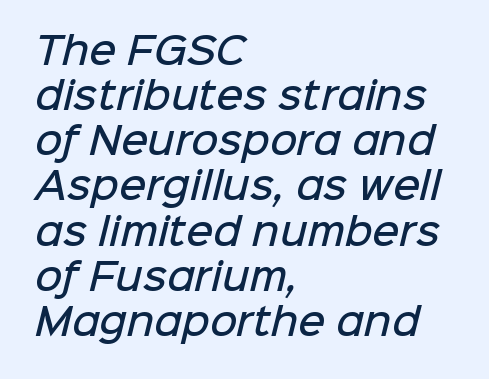
Q: Is the text bold? A: Semi-bold.
Q: Is the typeface a serif or a sans-serif typeface? A: Sans-serif.
Q: Is the text underlined? A: No.
Q: How is the paragraph aligned? A: Left-aligned.
Q: Is the spacing between letters normal or unusually wide? A: Normal.
Q: Width (condensed, normal, or wide)? A: Normal.
Q: Stroke contrast? A: Low.
Q: x-height? A: Medium.
Q: Monospaced? A: No.
